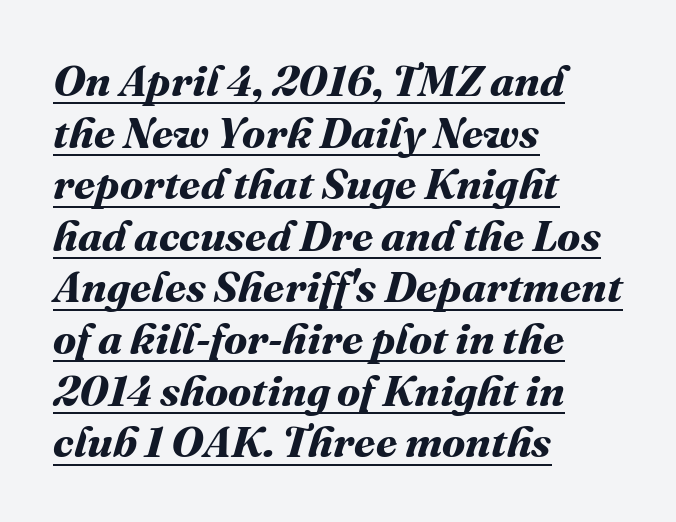
Q: Is the text bold? A: Yes.
Q: Is the text underlined? A: Yes.
Q: How is the paragraph aligned? A: Left-aligned.
Q: Is the spacing between letters normal or unusually wide? A: Normal.
Q: Width (condensed, normal, or wide)? A: Normal.
Q: Stroke contrast? A: Medium.
Q: x-height? A: Medium.
Q: Monospaced? A: No.
